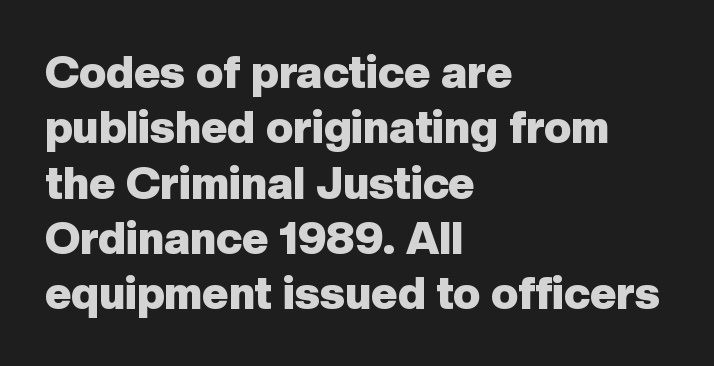
Q: Is the text bold? A: Yes.
Q: Is the text italic (slanted)? A: No, it is upright.
Q: Is the typeface a serif or a sans-serif typeface? A: Sans-serif.
Q: Is the text underlined? A: No.
Q: How is the paragraph aligned? A: Left-aligned.
Q: Is the spacing between letters normal or unusually wide? A: Normal.
Q: Width (condensed, normal, or wide)? A: Normal.
Q: Stroke contrast? A: Low.
Q: x-height? A: Medium.
Q: Monospaced? A: No.
